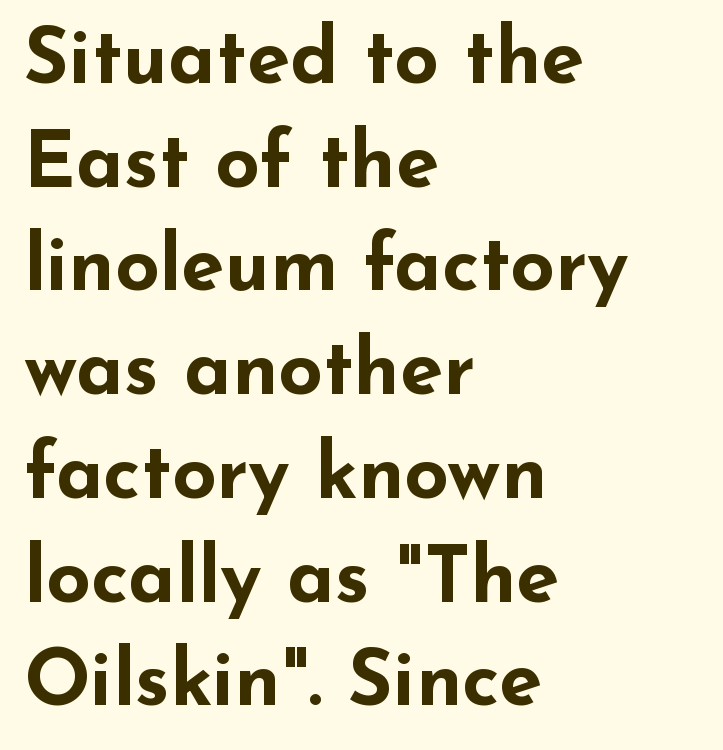
The rendering keeps characters at their native spacing. Does the leading feel generous? No, just average. The rendering uses natural spacing where letterforms have individual widths. Italic? Not at all — the glyphs are vertical. Nobody drew a line under any word here.
